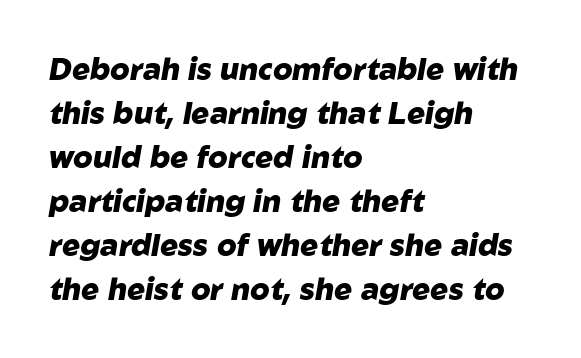
The image shows 30 px heavy type, italic (leaning right); set left-aligned, normal line spacing (1.47x), normal letter spacing, not underlined; low stroke contrast and a medium x-height.
